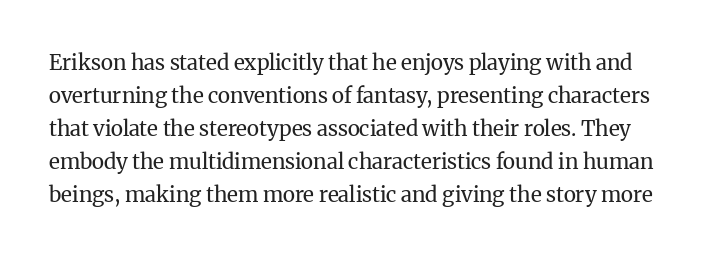
{"italic": "no", "bold": "no", "underline": "no", "line_spacing": "normal", "line_spacing_ratio": 1.57, "letter_spacing": "normal", "letter_spacing_em": 0.0, "glyph_px": 21}
